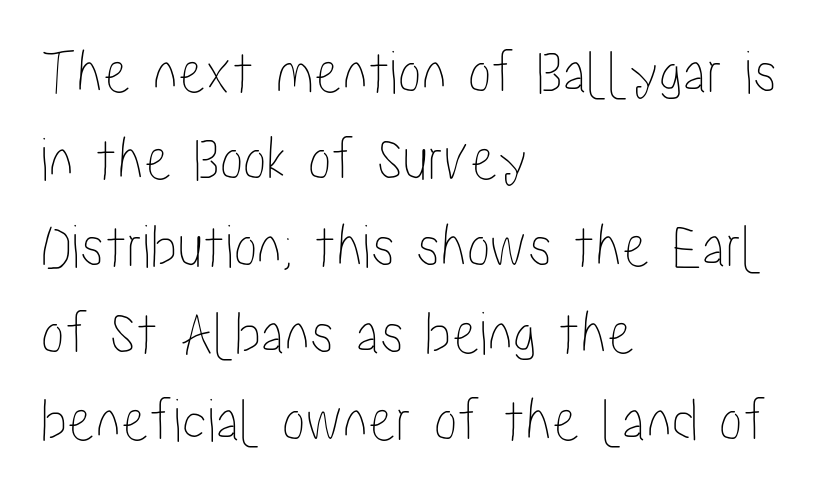
{"italic": "no", "width": "condensed", "stroke_contrast": "low", "x_height": "medium", "monospaced": "no", "underline": "no", "align": "left", "line_spacing": "normal", "line_spacing_ratio": 1.38, "letter_spacing": "normal", "letter_spacing_em": 0.0, "glyph_px": 63}
